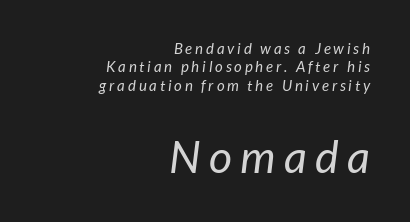
{"serif": "no", "bold": "no", "weight": "regular", "width": "normal", "stroke_contrast": "low", "x_height": "medium", "monospaced": "no", "underline": "no", "align": "right", "line_spacing_ratio": 1.22, "larger_block": "second", "size_ratio": 3.0, "glyph_px": 45}
